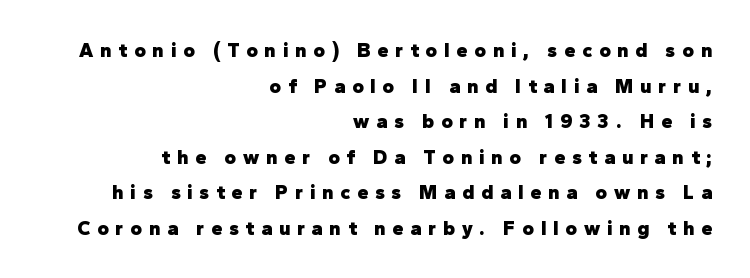
Q: Is the text bold? A: Yes.
Q: Is the text italic (slanted)? A: No, it is upright.
Q: Is the text underlined? A: No.
Q: How is the paragraph aligned? A: Right-aligned.
Q: Is the spacing between letters normal or unusually wide? A: Unusually wide.
